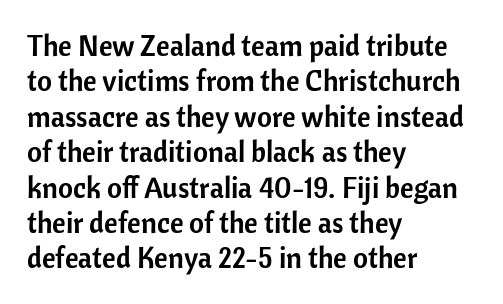
{"serif": "no", "italic": "no", "width": "normal", "stroke_contrast": "low", "x_height": "medium", "monospaced": "no", "underline": "no", "align": "left", "line_spacing_ratio": 1.22, "letter_spacing": "normal", "letter_spacing_em": 0.0, "glyph_px": 29}
